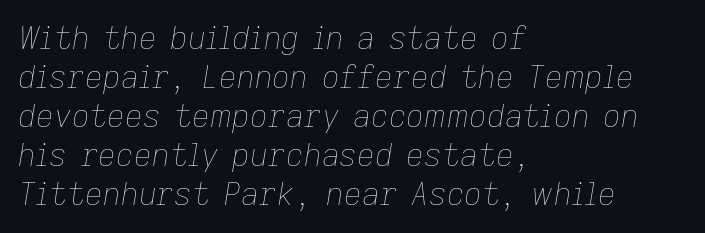
The image shows 31 px thin type, italic (leaning right); set left-aligned, normal line spacing (1.26x), normal letter spacing, not underlined; low stroke contrast and a medium x-height.
